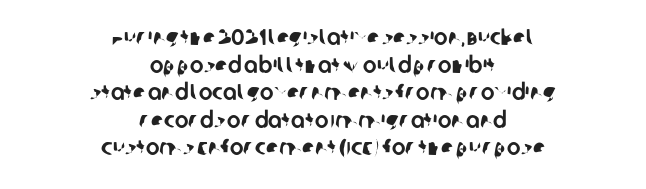
The image shows 23 px text type; set centered, line spacing 1.2x, normal letter spacing, not underlined.
